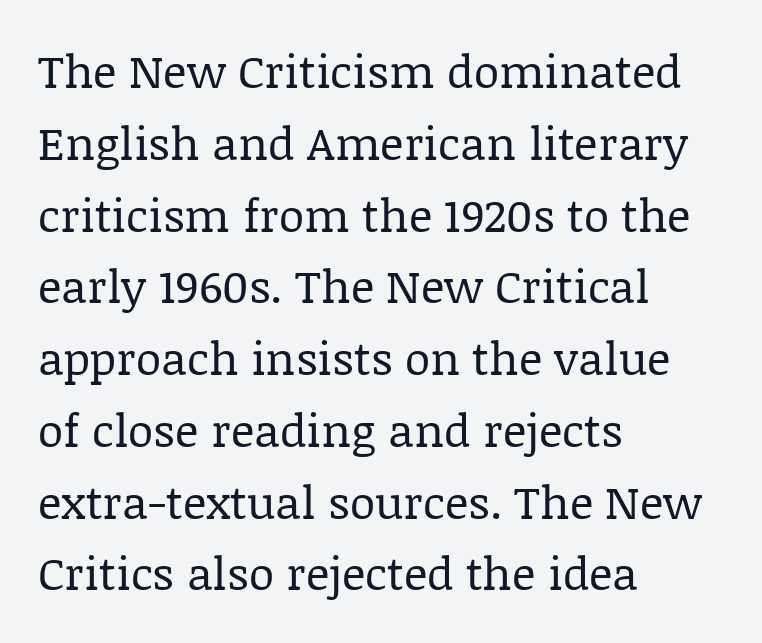
The image shows 46 px regular-weight serif type, upright; set left-aligned, normal line spacing (1.56x), normal letter spacing, not underlined; low stroke contrast and a large x-height.
